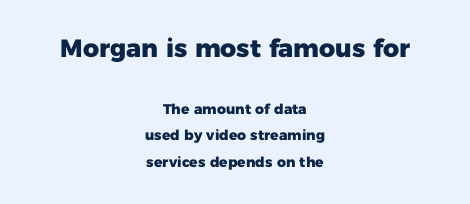
The image shows 25 px bold type, upright; set centered, loose line spacing (1.91x), normal letter spacing, not underlined; the first (top) block is 1.79x larger.
